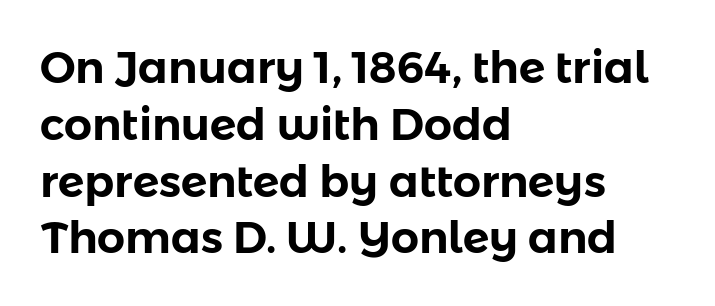
This is sans-serif lettering, the kind often seen on screens and signage. One-word summary of the alignment: left. The line texture is even and compact thanks to regular tracking. Characters remain perfectly vertical along every line. One glance says typical: line gaps are just what's usual.
